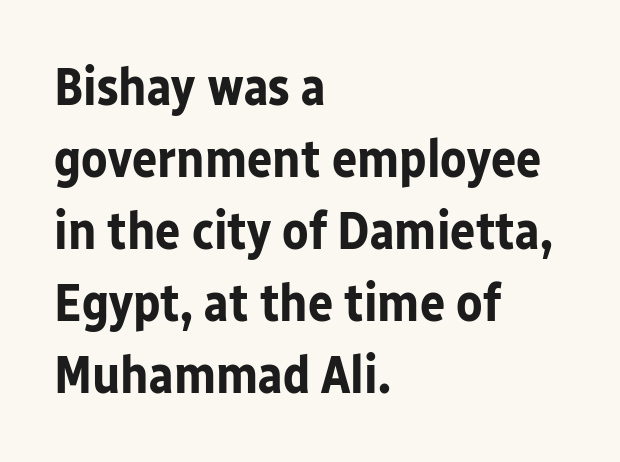
{"serif": "no", "italic": "no", "bold": "yes", "weight": "bold", "width": "normal", "stroke_contrast": "low", "x_height": "medium", "monospaced": "no", "underline": "no", "align": "left", "line_spacing": "normal", "line_spacing_ratio": 1.36, "letter_spacing": "normal", "letter_spacing_em": 0.0, "glyph_px": 53}
